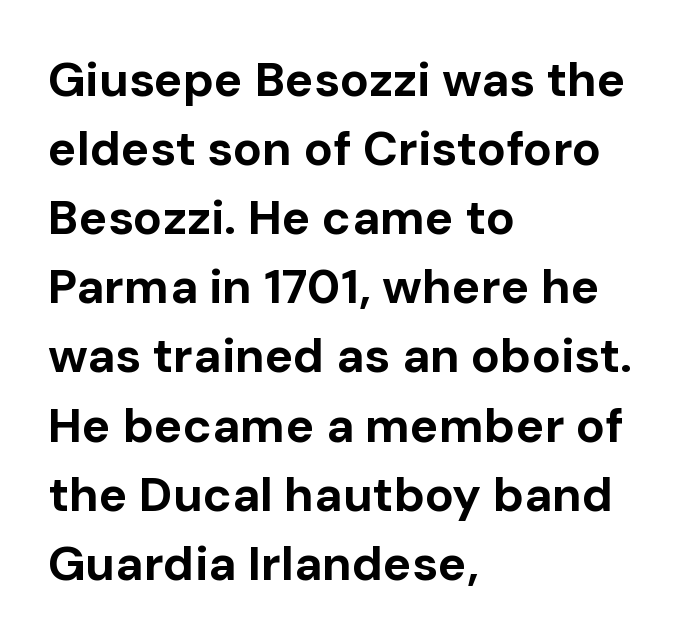
Q: Is the text bold? A: Yes.
Q: Is the text italic (slanted)? A: No, it is upright.
Q: Is the typeface a serif or a sans-serif typeface? A: Sans-serif.
Q: Is the text underlined? A: No.
Q: How is the paragraph aligned? A: Left-aligned.
Q: Is the spacing between letters normal or unusually wide? A: Normal.
Q: Is the spacing between lines tight, normal or loose? A: Normal.
Q: Width (condensed, normal, or wide)? A: Normal.
Q: Stroke contrast? A: Low.
Q: x-height? A: Medium.
Q: Monospaced? A: No.
